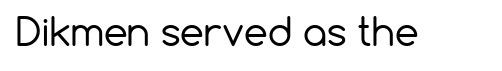
{"serif": "no", "italic": "no", "bold": "no", "weight": "regular", "width": "normal", "stroke_contrast": "low", "x_height": "medium", "monospaced": "no", "underline": "no", "letter_spacing": "normal", "letter_spacing_em": 0.0, "glyph_px": 38}
